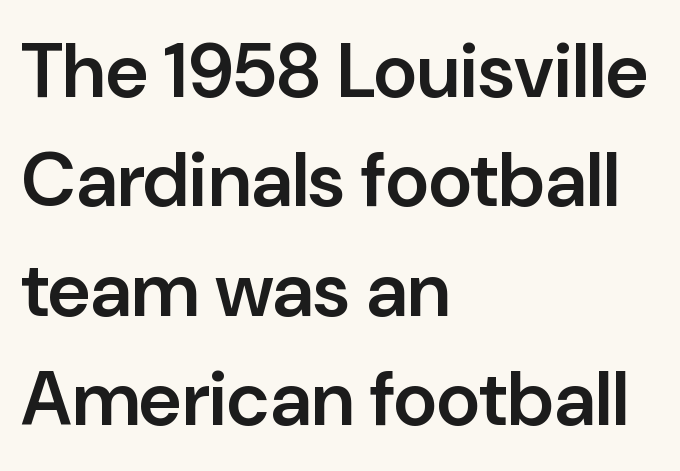
The glyphs have the mass of a demibold cut, below bold. Successive baselines arrive at the customary interval. Does the type have serifs? No, each stem ends abruptly. Character widths vary here, with narrow letters taking less room than wide ones. In CSS terms this would be text-align: left.
